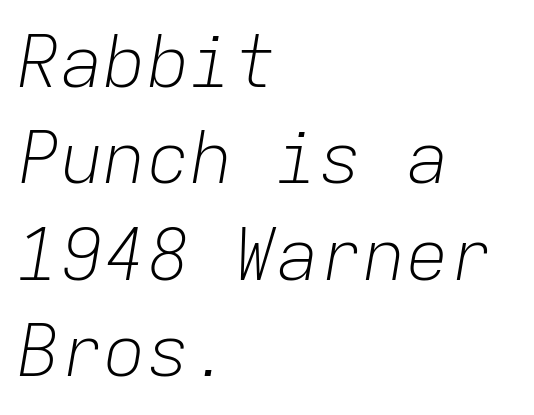
Q: Is the text bold? A: No.
Q: Is the text italic (slanted)? A: Yes, it leans right by about 9 degrees.
Q: Is the text underlined? A: No.
Q: How is the paragraph aligned? A: Left-aligned.
Q: Is the spacing between letters normal or unusually wide? A: Normal.
Q: Is the spacing between lines tight, normal or loose? A: Normal.
Q: Width (condensed, normal, or wide)? A: Normal.
Q: Stroke contrast? A: Low.
Q: x-height? A: Medium.
Q: Monospaced? A: Yes.
